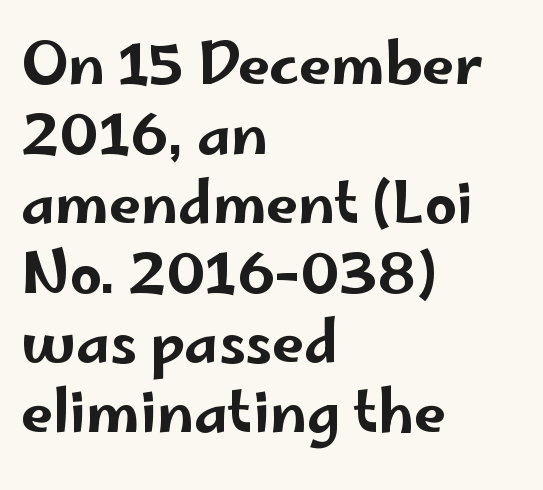
The image shows 57 px wide sans-serif type, upright; set left-aligned, line spacing 1.22x, normal letter spacing, not underlined; low stroke contrast and a small x-height.
